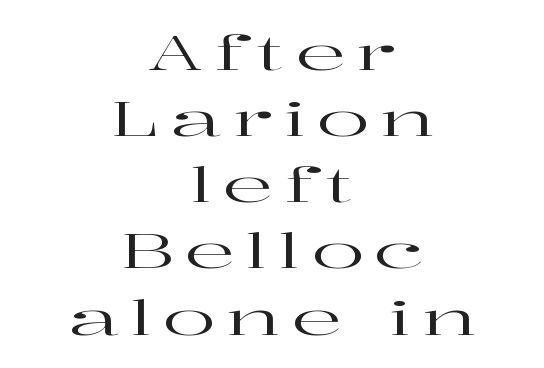
{"serif": "yes", "italic": "no", "width": "wide", "stroke_contrast": "high", "x_height": "medium", "monospaced": "no", "underline": "no", "align": "center", "line_spacing": "normal", "line_spacing_ratio": 1.35, "letter_spacing": "wide", "letter_spacing_em": 0.23, "glyph_px": 49}
